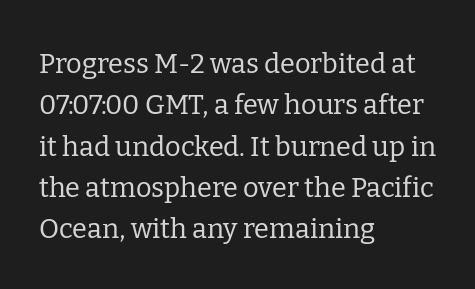
{"italic": "no", "bold": "no", "underline": "no", "align": "left", "line_spacing": "normal", "line_spacing_ratio": 1.53, "letter_spacing": "normal", "letter_spacing_em": 0.0, "glyph_px": 27}
